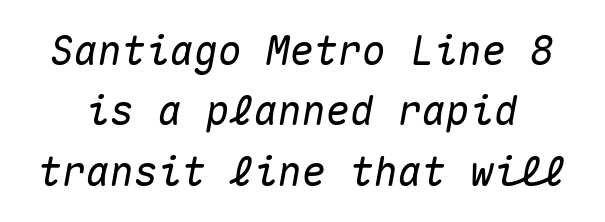
The image shows 40 px text type, italic (leaning right), monospaced; set normal line spacing (1.51x), normal letter spacing, not underlined; medium stroke contrast and a medium x-height.
